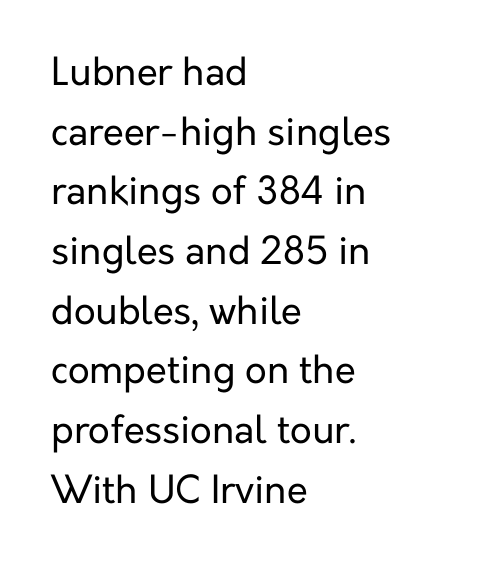
Q: Is the text bold? A: No.
Q: Is the text italic (slanted)? A: No, it is upright.
Q: Is the typeface a serif or a sans-serif typeface? A: Sans-serif.
Q: Is the text underlined? A: No.
Q: How is the paragraph aligned? A: Left-aligned.
Q: Is the spacing between letters normal or unusually wide? A: Normal.
Q: Is the spacing between lines tight, normal or loose? A: Normal.
Q: Width (condensed, normal, or wide)? A: Normal.
Q: Stroke contrast? A: Low.
Q: x-height? A: Medium.
Q: Monospaced? A: No.
